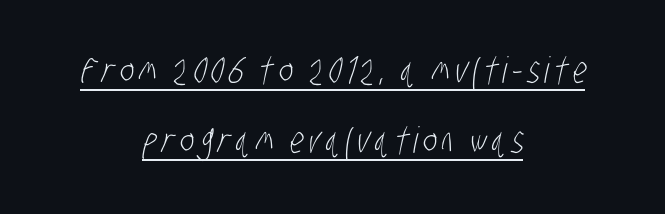
{"serif": "no", "bold": "no", "weight": "light", "width": "condensed", "stroke_contrast": "low", "x_height": "large", "monospaced": "no", "underline": "yes", "align": "center", "line_spacing": "loose", "line_spacing_ratio": 1.95, "glyph_px": 36}
